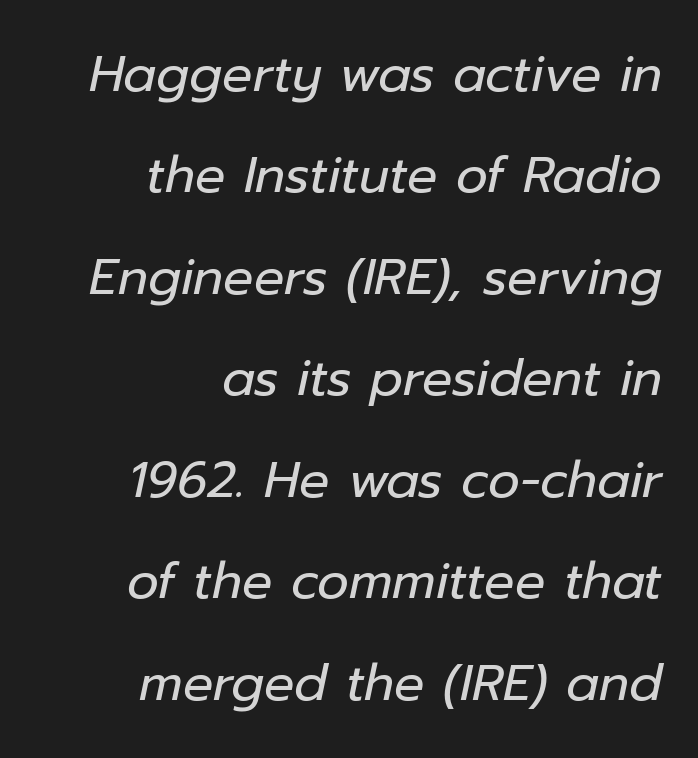
{"italic": "yes", "lean": "right", "slant_degrees": 12, "bold": "no", "weight": "regular", "width": "normal", "stroke_contrast": "low", "x_height": "medium", "monospaced": "no", "underline": "no", "align": "right", "line_spacing": "loose", "line_spacing_ratio": 2.03, "letter_spacing": "normal", "letter_spacing_em": 0.0, "glyph_px": 50}
